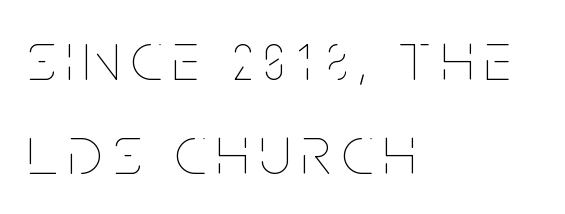
{"italic": "no", "bold": "no", "weight": "thin", "width": "condensed", "stroke_contrast": "low", "x_height": "large", "monospaced": "no", "underline": "no", "align": "left", "line_spacing": "normal", "line_spacing_ratio": 1.35, "glyph_px": 70}
